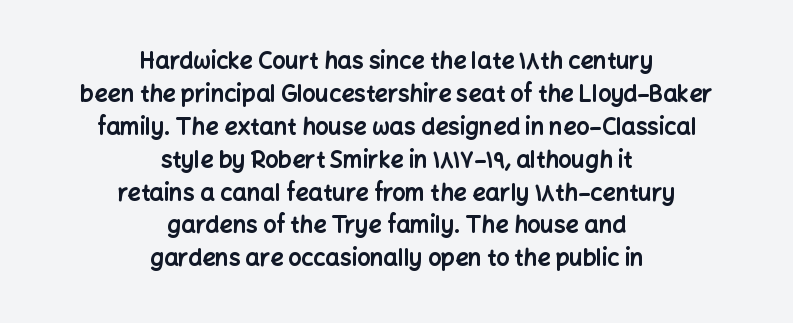
{"italic": "no", "bold": "yes", "underline": "no", "align": "center", "line_spacing": "normal", "line_spacing_ratio": 1.43, "letter_spacing": "normal", "letter_spacing_em": 0.0, "glyph_px": 23}
